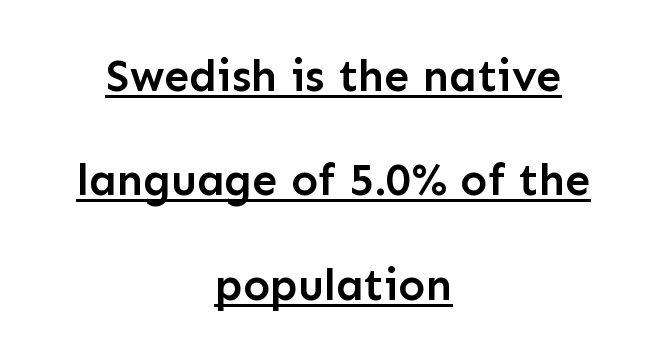
Q: Is the text bold? A: Semi-bold.
Q: Is the text italic (slanted)? A: No, it is upright.
Q: Is the typeface a serif or a sans-serif typeface? A: Sans-serif.
Q: Is the text underlined? A: Yes.
Q: How is the paragraph aligned? A: Centered.
Q: Is the spacing between letters normal or unusually wide? A: Normal.
Q: Is the spacing between lines tight, normal or loose? A: Loose.
Q: Width (condensed, normal, or wide)? A: Normal.
Q: Stroke contrast? A: Low.
Q: x-height? A: Medium.
Q: Monospaced? A: No.
